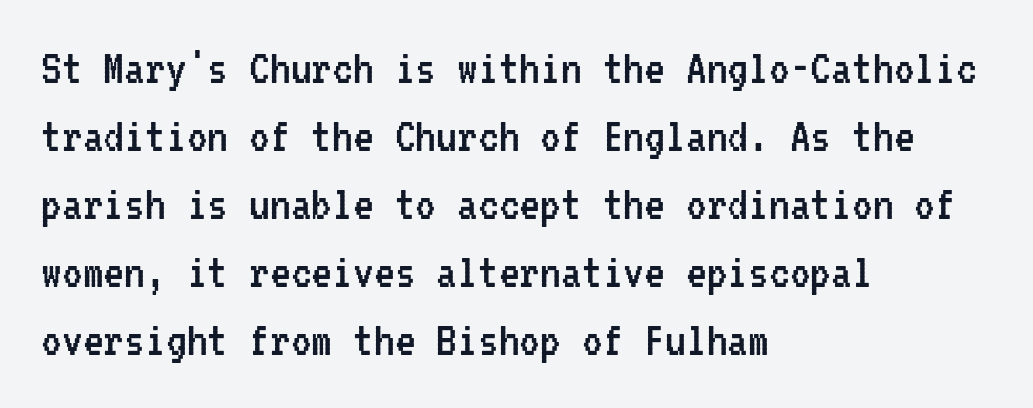
The image shows 52 px regular-weight, condensed sans-serif type, upright, monospaced; set left-aligned, normal line spacing (1.31x), normal letter spacing, not underlined; low stroke contrast and a medium x-height.
